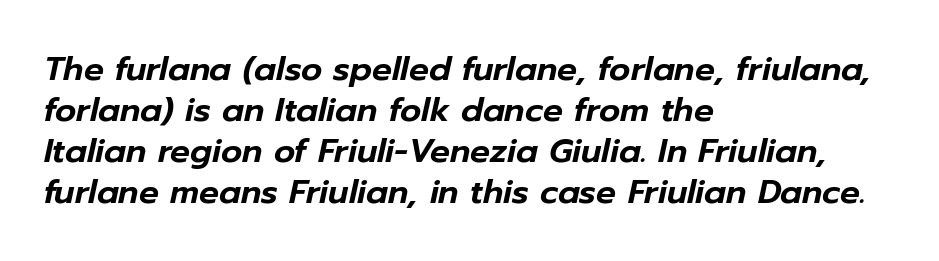
{"italic": "yes", "lean": "right", "slant_degrees": 12, "width": "normal", "stroke_contrast": "low", "x_height": "medium", "monospaced": "no", "underline": "no", "align": "left", "line_spacing_ratio": 1.24, "letter_spacing": "normal", "letter_spacing_em": 0.0, "glyph_px": 33}
